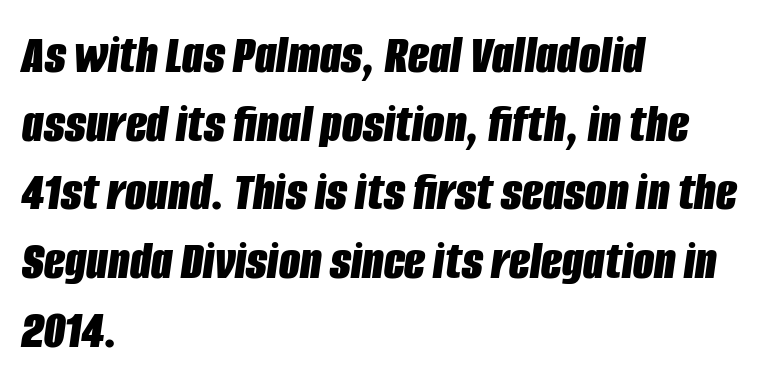
Q: Is the text bold? A: Yes.
Q: Is the text italic (slanted)? A: Yes, it leans right by about 8 degrees.
Q: Is the text underlined? A: No.
Q: How is the paragraph aligned? A: Left-aligned.
Q: Is the spacing between letters normal or unusually wide? A: Normal.
Q: Is the spacing between lines tight, normal or loose? A: Normal.
Q: Width (condensed, normal, or wide)? A: Condensed.
Q: Stroke contrast? A: Low.
Q: x-height? A: Large.
Q: Monospaced? A: No.
